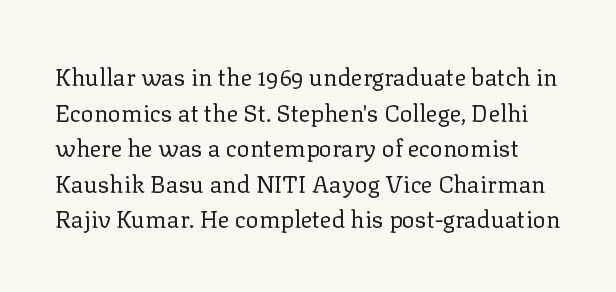
Q: Is the text bold? A: No.
Q: Is the text italic (slanted)? A: No, it is upright.
Q: Is the text underlined? A: No.
Q: Is the spacing between letters normal or unusually wide? A: Normal.
Q: Is the spacing between lines tight, normal or loose? A: Normal.
